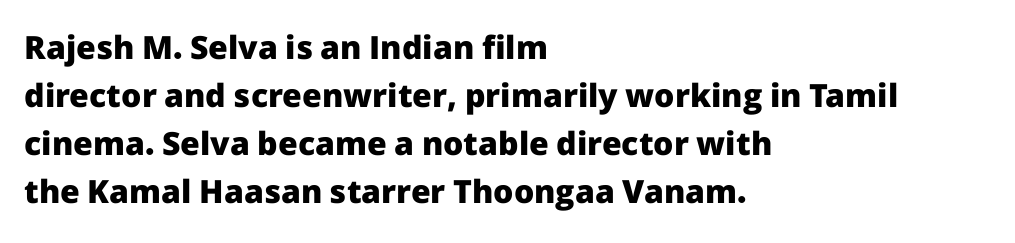
These lines are rendered in a variable-pitch font. These lines stack with their left ends in a neat column. The letters are bold, with thick, heavy strokes. The letters stand upright; this is a roman face. Type without underlining. Honestly, the row spacing looks completely unremarkable.
